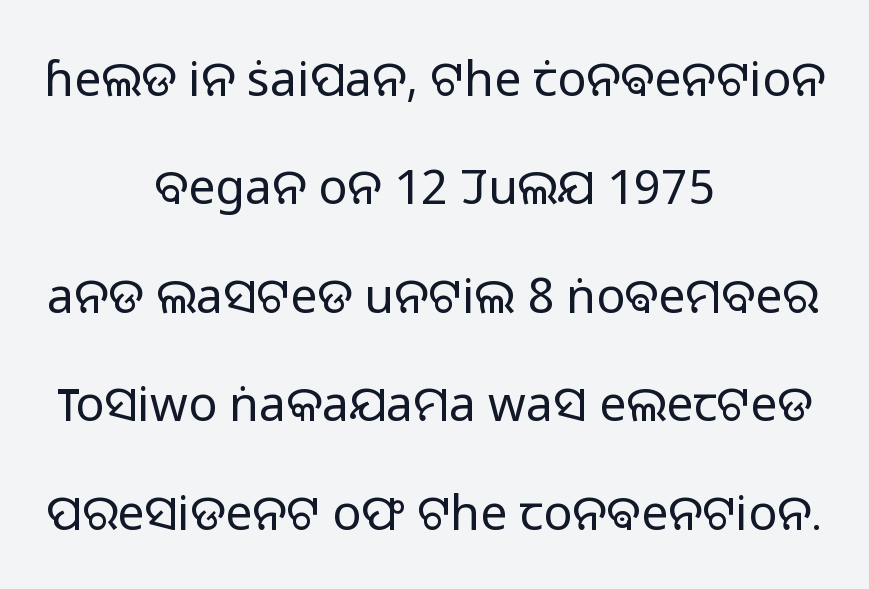
{"serif": "no", "italic": "no", "bold": "no", "weight": "light", "width": "normal", "stroke_contrast": "low", "x_height": "medium", "monospaced": "no", "underline": "no", "align": "center", "line_spacing": "loose", "line_spacing_ratio": 2.26, "letter_spacing": "normal", "letter_spacing_em": 0.0, "glyph_px": 48}
